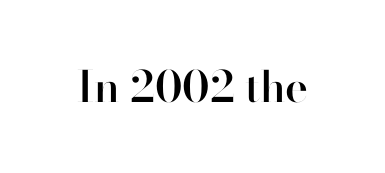
Q: Is the text bold? A: Semi-bold.
Q: Is the text italic (slanted)? A: No, it is upright.
Q: Is the typeface a serif or a sans-serif typeface? A: Sans-serif.
Q: Is the text underlined? A: No.
Q: Is the spacing between letters normal or unusually wide? A: Normal.
Q: Width (condensed, normal, or wide)? A: Normal.
Q: Stroke contrast? A: High.
Q: x-height? A: Small.
Q: Monospaced? A: No.
